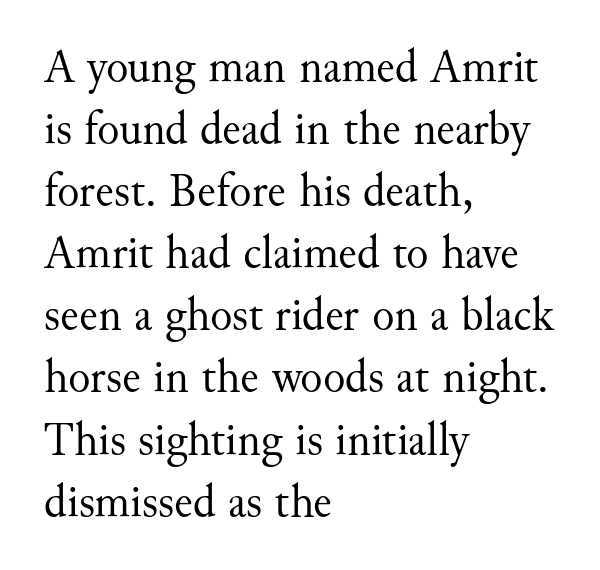
Q: Is the text bold? A: No.
Q: Is the text italic (slanted)? A: No, it is upright.
Q: Is the typeface a serif or a sans-serif typeface? A: Serif.
Q: Is the text underlined? A: No.
Q: How is the paragraph aligned? A: Left-aligned.
Q: Is the spacing between letters normal or unusually wide? A: Normal.
Q: Is the spacing between lines tight, normal or loose? A: Normal.
Q: Width (condensed, normal, or wide)? A: Normal.
Q: Stroke contrast? A: Medium.
Q: x-height? A: Small.
Q: Monospaced? A: No.
